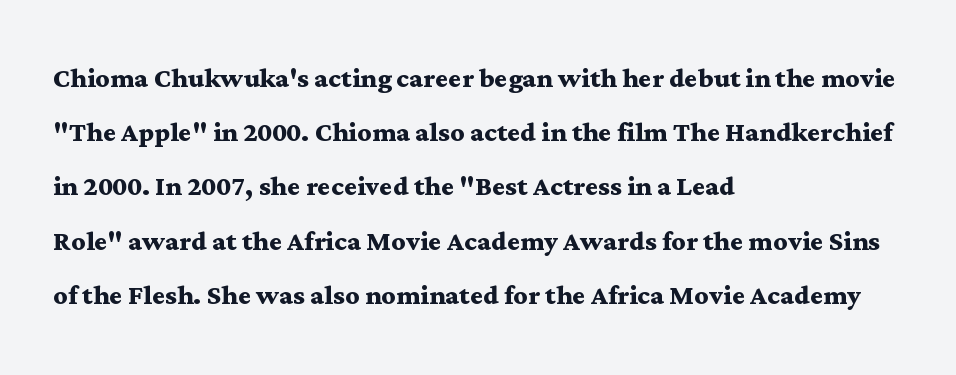
Q: Is the text bold? A: Yes.
Q: Is the text italic (slanted)? A: No, it is upright.
Q: Is the typeface a serif or a sans-serif typeface? A: Serif.
Q: Is the text underlined? A: No.
Q: How is the paragraph aligned? A: Left-aligned.
Q: Is the spacing between letters normal or unusually wide? A: Normal.
Q: Is the spacing between lines tight, normal or loose? A: Normal.
Q: Width (condensed, normal, or wide)? A: Wide.
Q: Stroke contrast? A: Medium.
Q: x-height? A: Medium.
Q: Monospaced? A: No.
